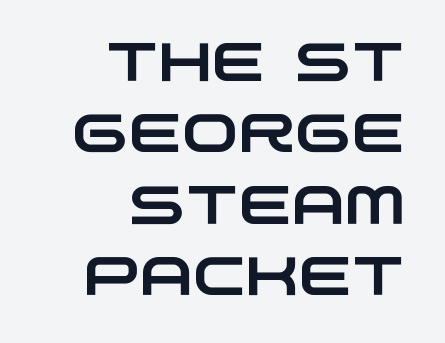
The leading is moderate, giving the passage an even texture. Each letter keeps its own natural width here, so spacing adapts to shape. Lines of text with bare space underneath. Is the letter spacing exaggerated? No — it looks like the ordinary default. The characters display no serif detailing; their extremities are plain. A student would call this right alignment; a typographer would say flush right, rag left.
